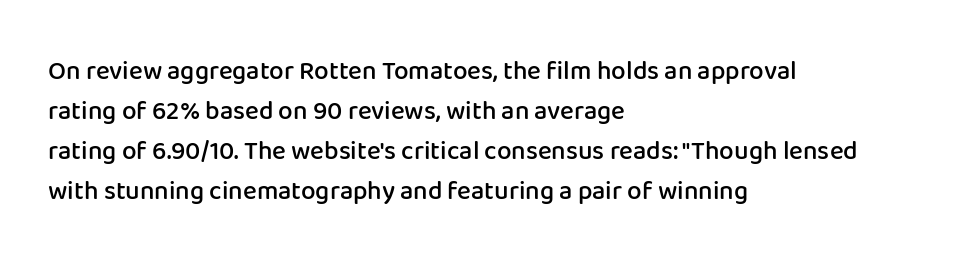
The image shows 26 px text type, upright; set left-aligned, normal line spacing (1.54x), normal letter spacing, not underlined.
